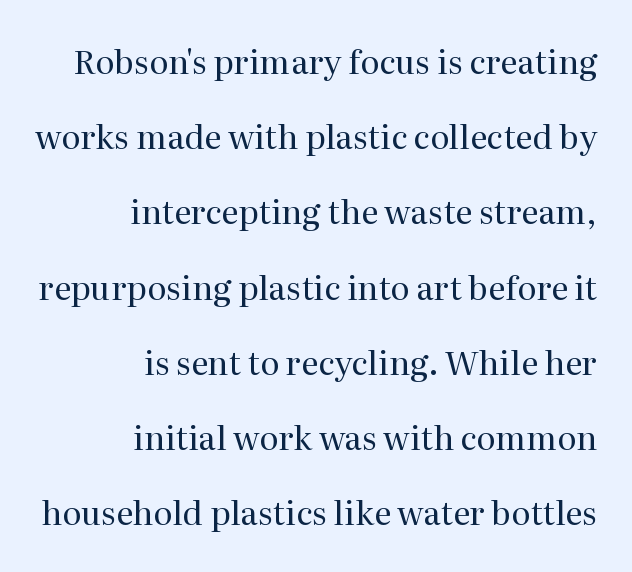
The image shows 33 px regular-weight serif type, upright; set right-aligned, loose line spacing (2.28x), normal letter spacing, not underlined; medium stroke contrast and a medium x-height.
